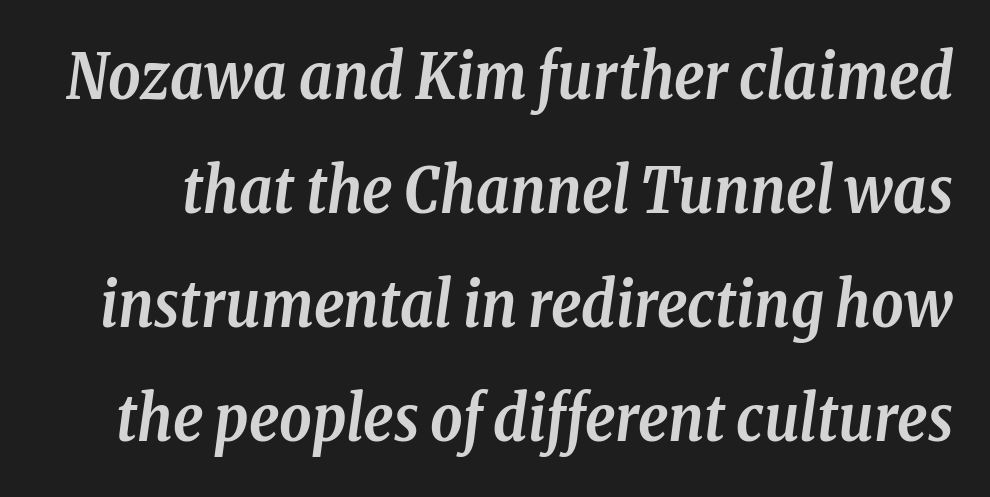
Q: Is the text bold? A: Yes.
Q: Is the text italic (slanted)? A: Yes, it leans right by about 8 degrees.
Q: Is the typeface a serif or a sans-serif typeface? A: Serif.
Q: Is the text underlined? A: No.
Q: Is the spacing between letters normal or unusually wide? A: Normal.
Q: Width (condensed, normal, or wide)? A: Condensed.
Q: Stroke contrast? A: Low.
Q: x-height? A: Medium.
Q: Monospaced? A: No.
